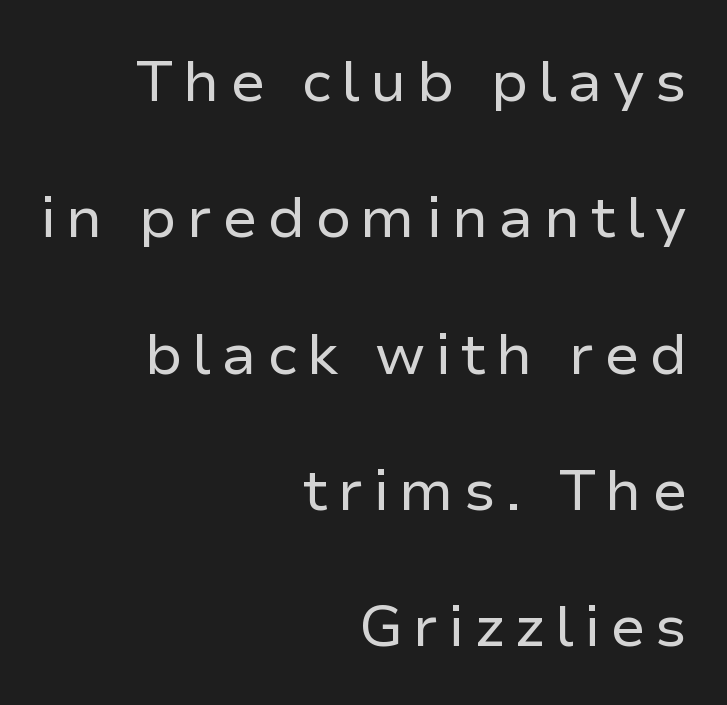
{"serif": "no", "italic": "no", "bold": "no", "weight": "regular", "width": "normal", "stroke_contrast": "low", "x_height": "medium", "monospaced": "no", "underline": "no", "align": "right", "line_spacing": "loose", "line_spacing_ratio": 2.35, "glyph_px": 58}
